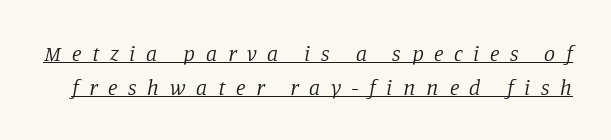
{"italic": "yes", "lean": "right", "slant_degrees": 11, "bold": "no", "underline": "yes", "line_spacing": "normal", "line_spacing_ratio": 1.53, "letter_spacing": "wide", "letter_spacing_em": 0.49, "glyph_px": 22}
